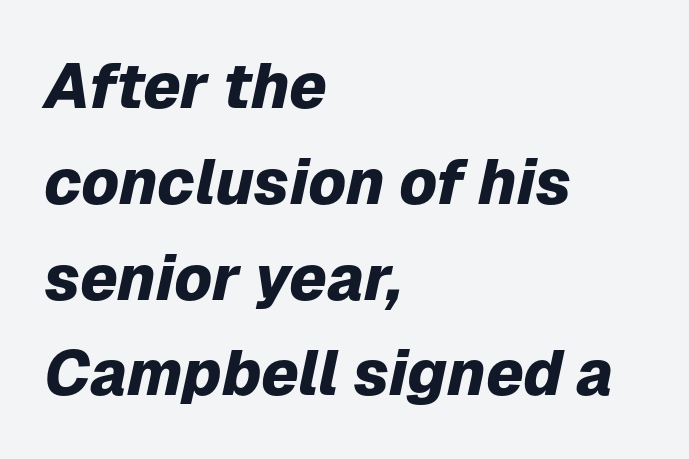
{"italic": "yes", "lean": "right", "slant_degrees": 12, "bold": "yes", "weight": "heavy", "width": "normal", "stroke_contrast": "low", "x_height": "medium", "monospaced": "no", "underline": "no", "align": "left", "line_spacing": "normal", "line_spacing_ratio": 1.52, "letter_spacing": "normal", "letter_spacing_em": 0.0, "glyph_px": 63}
